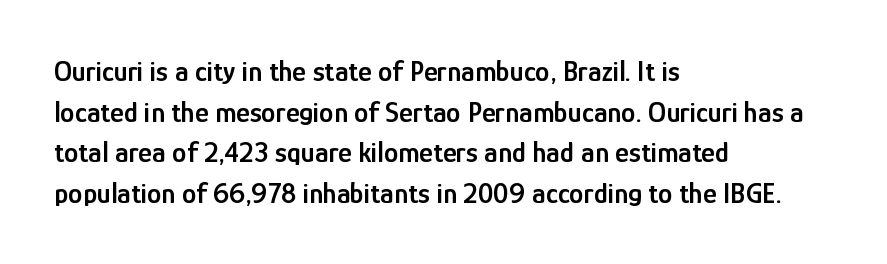
{"serif": "no", "italic": "no", "bold": "semi", "weight": "semibold", "width": "condensed", "stroke_contrast": "low", "x_height": "medium", "monospaced": "no", "underline": "no", "align": "left", "line_spacing": "normal", "line_spacing_ratio": 1.4, "letter_spacing": "normal", "letter_spacing_em": 0.0, "glyph_px": 29}
